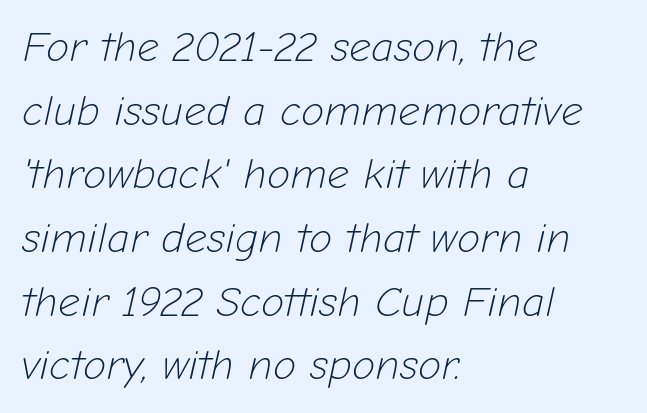
A typesetter would mark this as italic. No extra ink here — the face is not bold. The tracking reads as untouched default to a designer's eye. Teacher's note: observe the even left margin — that is flush-left alignment.
